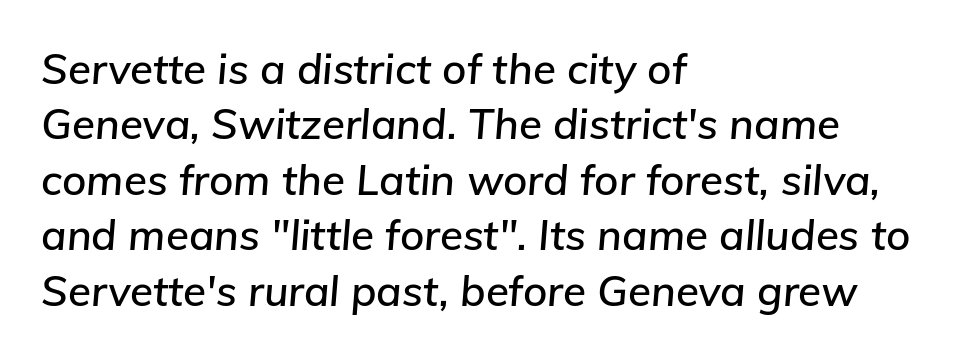
{"italic": "yes", "lean": "right", "slant_degrees": 5, "width": "normal", "stroke_contrast": "low", "x_height": "medium", "monospaced": "no", "underline": "no", "align": "left", "line_spacing": "normal", "line_spacing_ratio": 1.32, "letter_spacing": "normal", "letter_spacing_em": 0.0, "glyph_px": 42}
